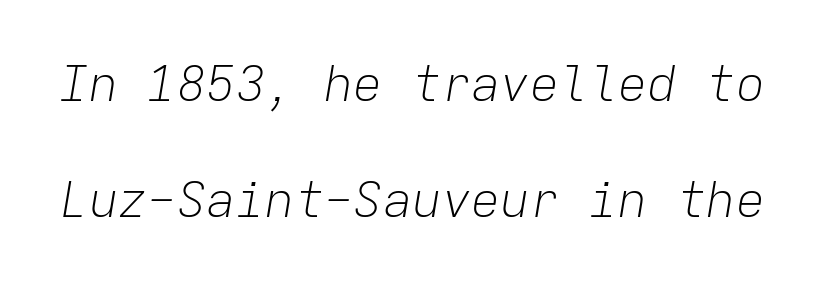
The strokes are not fattened; the text isn't bold. The passage shown has conventional tracking throughout. Yep, that's italic — everything's leaning. Regarding leading, the lines here are spaced well apart.
